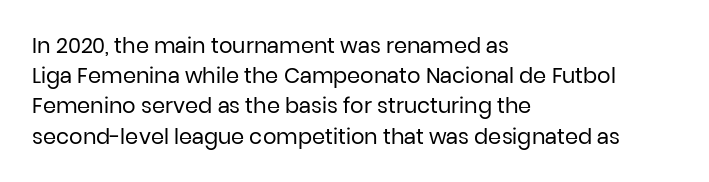
Regarding leading, the lines here are spaced in the standard way. Underline: absent. A classic flush-left, rag-right setting is used for this passage. Every character sits straight up, as roman type does.
